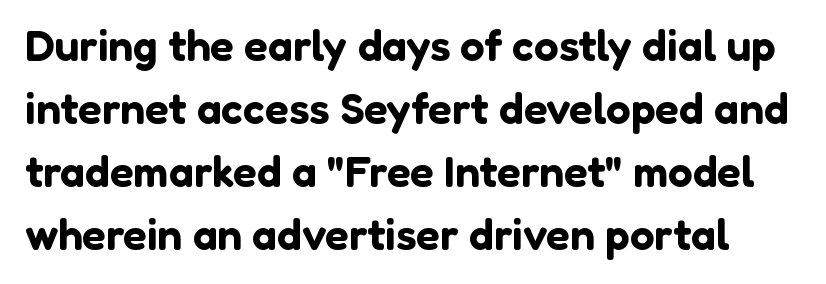
{"serif": "no", "italic": "no", "width": "normal", "stroke_contrast": "low", "x_height": "medium", "monospaced": "no", "underline": "no", "line_spacing": "normal", "line_spacing_ratio": 1.43, "letter_spacing": "normal", "letter_spacing_em": 0.0, "glyph_px": 44}
